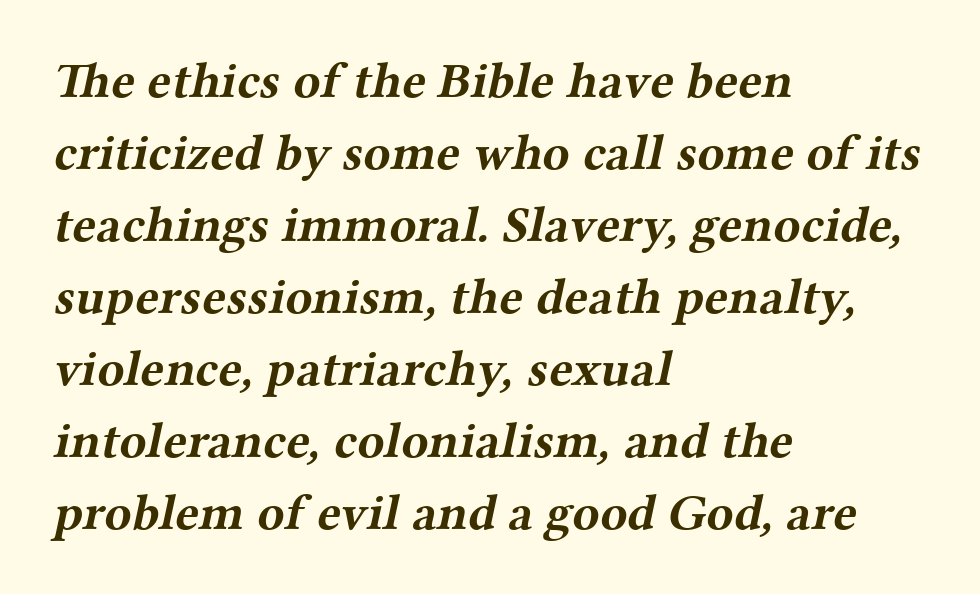
Q: Is the text bold? A: Yes.
Q: Is the typeface a serif or a sans-serif typeface? A: Serif.
Q: Is the text underlined? A: No.
Q: How is the paragraph aligned? A: Left-aligned.
Q: Is the spacing between letters normal or unusually wide? A: Normal.
Q: Is the spacing between lines tight, normal or loose? A: Normal.
Q: Width (condensed, normal, or wide)? A: Wide.
Q: Stroke contrast? A: Medium.
Q: x-height? A: Medium.
Q: Monospaced? A: No.
